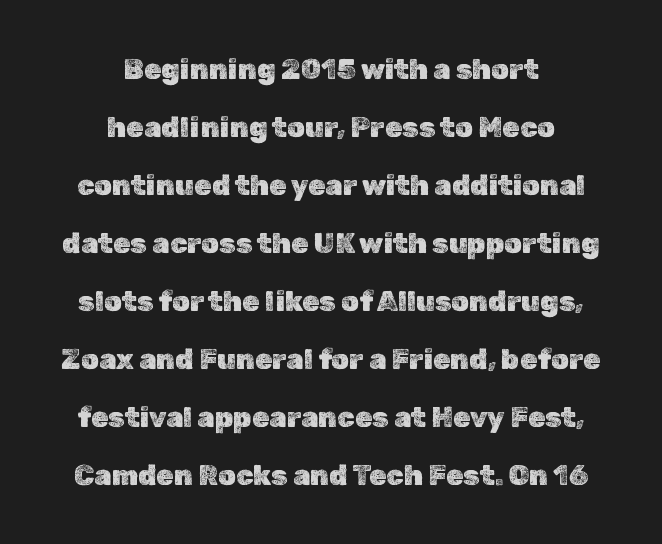
The designer dialed line spacing up above the default. Do the characters align in a grid? No, the font is proportional. The type is set solid horizontally, with unmodified tracking. The passage shown is not underscored anywhere. Vertical strokes here are truly vertical.
